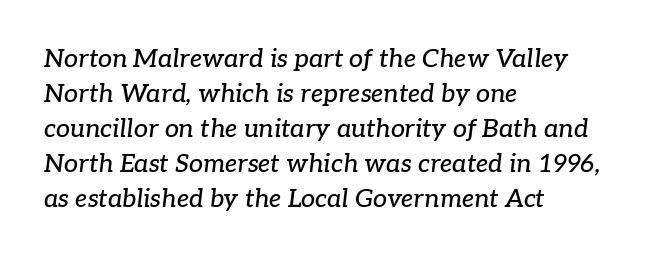
The image shows 25 px text type, italic (leaning right); set left-aligned, normal line spacing (1.4x), normal letter spacing, not underlined.
